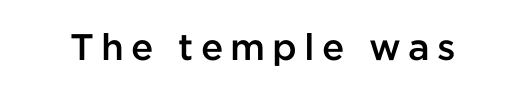
A bare baseline throughout the passage. What kind of face is this? One without serifs — a sans. Bold? Not quite — semibold, heavier than regular but stopping short. Ordinary non-slanted type is in use. Looks like regular typesetting: each glyph gets only the width it needs.
